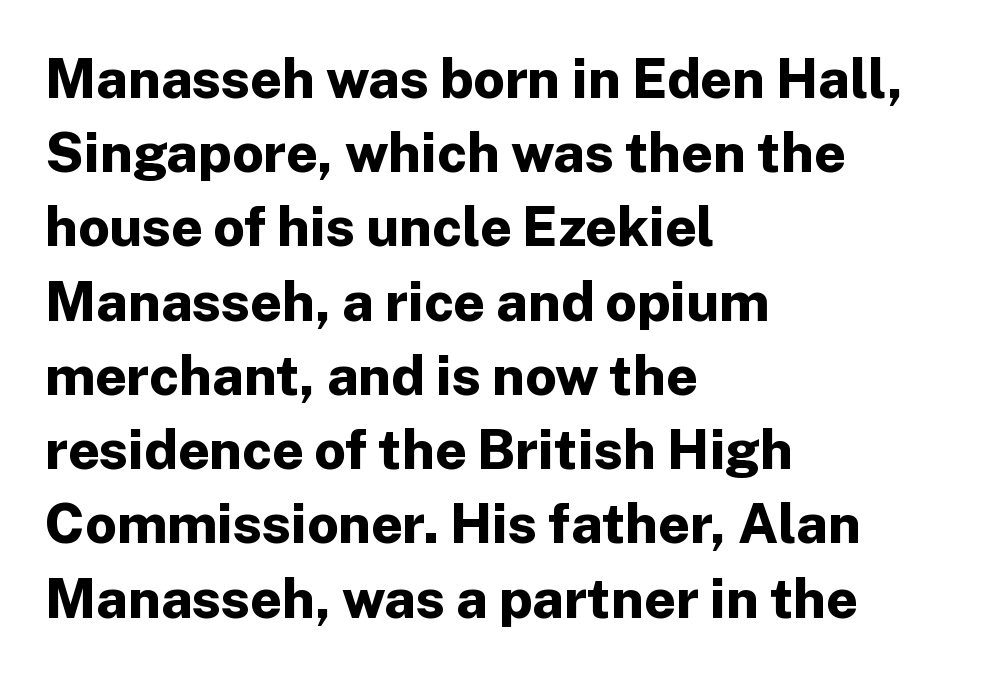
{"serif": "no", "italic": "no", "bold": "yes", "weight": "bold", "width": "normal", "stroke_contrast": "low", "x_height": "medium", "monospaced": "no", "underline": "no", "align": "left", "line_spacing": "normal", "line_spacing_ratio": 1.35, "letter_spacing": "normal", "letter_spacing_em": 0.0, "glyph_px": 55}
